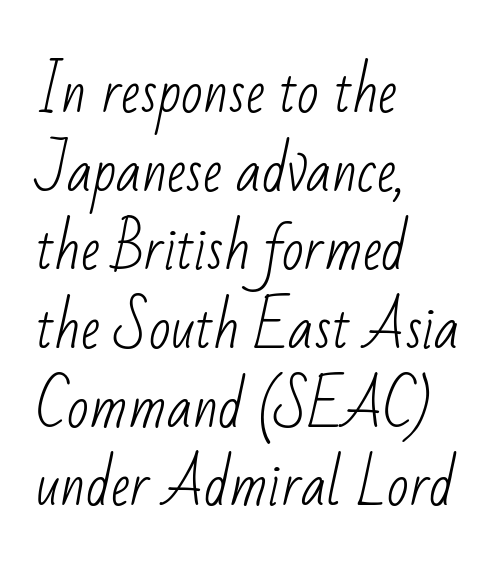
{"serif": "no", "bold": "no", "weight": "light", "width": "condensed", "stroke_contrast": "low", "x_height": "small", "monospaced": "no", "underline": "no", "align": "left", "line_spacing": "normal", "line_spacing_ratio": 1.38, "letter_spacing": "normal", "letter_spacing_em": 0.0, "glyph_px": 57}
